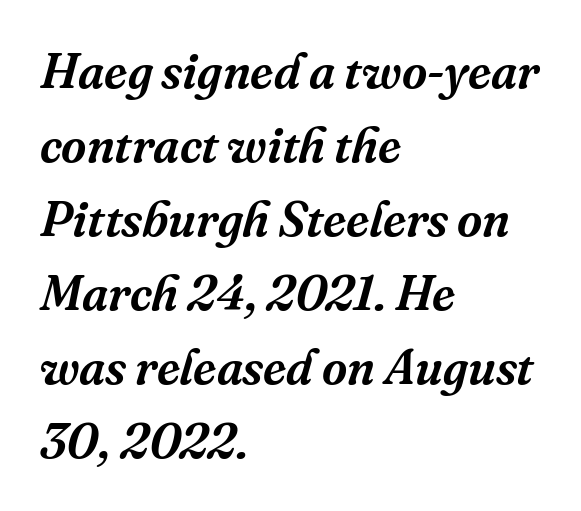
Serif or sans? Serif — the stroke terminals have little feet. This sample has the flowing, uneven cadence of proportional lettering. The glyphs look as if they've been sheared to an angle. Leading matches the norm, producing a regular column. The lines are quadded left.
